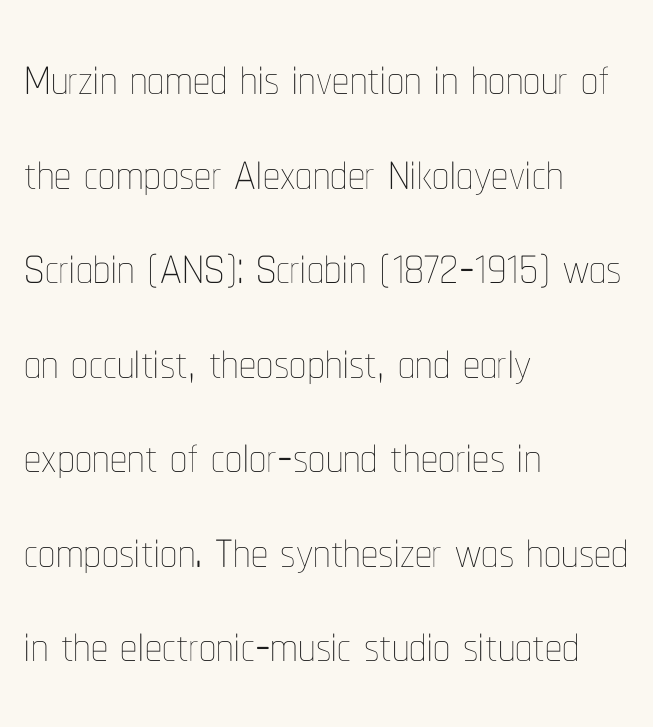
The font sits on the lighter half of the weight spectrum, regular included. A student would call this left alignment; a typographer would say flush left, rag right. How would I describe the line gaps? Plain and ordinary. The gaps between neighbouring characters are ordinary and unremarkable.
